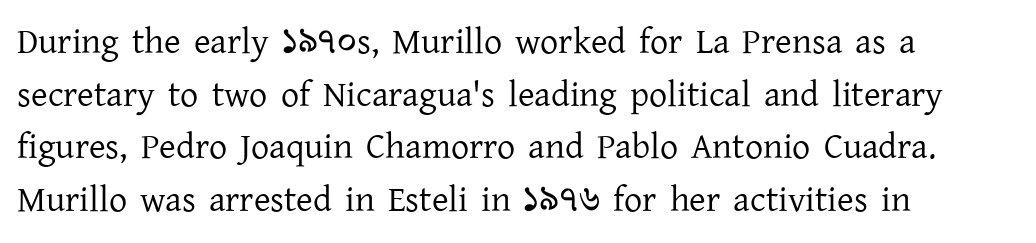
Q: Is the text bold? A: No.
Q: Is the text italic (slanted)? A: No, it is upright.
Q: Is the typeface a serif or a sans-serif typeface? A: Serif.
Q: Is the text underlined? A: No.
Q: How is the paragraph aligned? A: Left-aligned.
Q: Is the spacing between letters normal or unusually wide? A: Normal.
Q: Is the spacing between lines tight, normal or loose? A: Normal.
Q: Width (condensed, normal, or wide)? A: Normal.
Q: Stroke contrast? A: Low.
Q: x-height? A: Medium.
Q: Monospaced? A: No.
